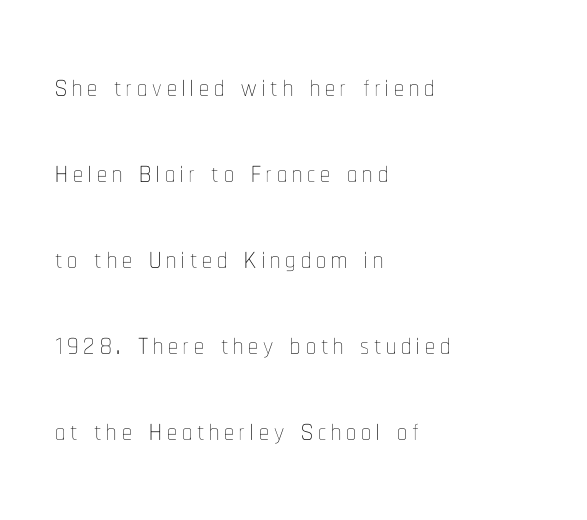
{"italic": "no", "bold": "no", "weight": "thin", "width": "condensed", "stroke_contrast": "low", "x_height": "medium", "monospaced": "no", "underline": "no", "align": "left", "line_spacing": "loose", "line_spacing_ratio": 2.15, "glyph_px": 40}
